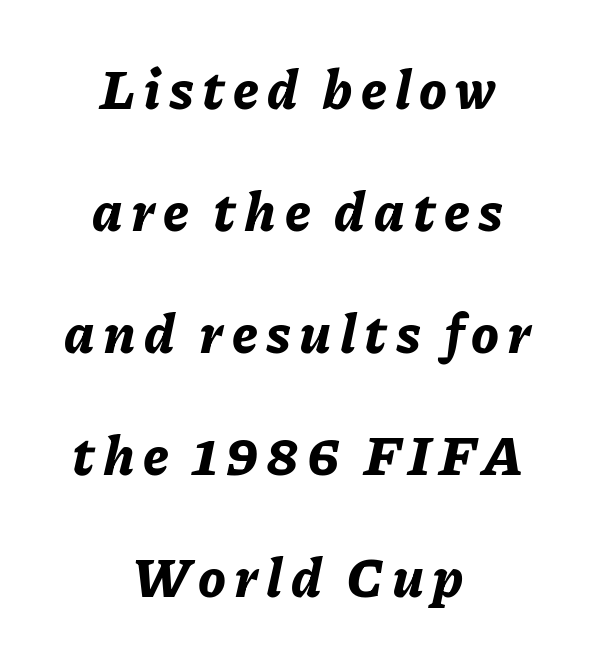
Q: Is the text bold? A: Yes.
Q: Is the text italic (slanted)? A: Yes, it leans right by about 11 degrees.
Q: Is the text underlined? A: No.
Q: How is the paragraph aligned? A: Centered.
Q: Is the spacing between lines tight, normal or loose? A: Loose.
Q: Width (condensed, normal, or wide)? A: Normal.
Q: Stroke contrast? A: Low.
Q: x-height? A: Medium.
Q: Monospaced? A: No.
